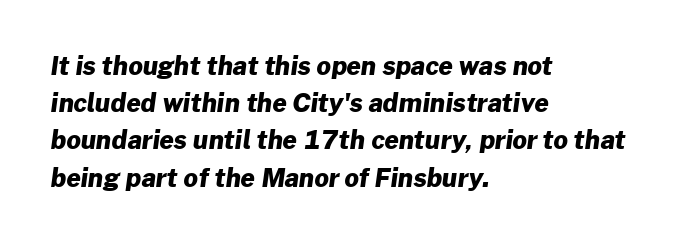
{"bold": "yes", "underline": "no", "align": "left", "line_spacing": "normal", "line_spacing_ratio": 1.49, "letter_spacing": "normal", "letter_spacing_em": 0.0, "glyph_px": 25}
